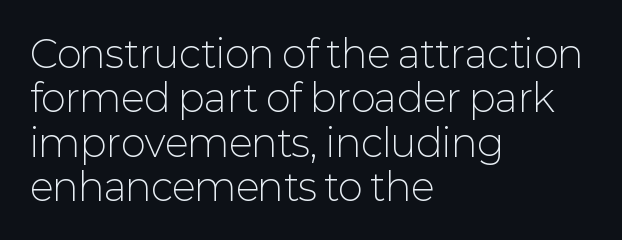
Q: Is the text bold? A: No.
Q: Is the text italic (slanted)? A: No, it is upright.
Q: Is the typeface a serif or a sans-serif typeface? A: Sans-serif.
Q: Is the text underlined? A: No.
Q: How is the paragraph aligned? A: Left-aligned.
Q: Is the spacing between letters normal or unusually wide? A: Normal.
Q: Width (condensed, normal, or wide)? A: Normal.
Q: Stroke contrast? A: Low.
Q: x-height? A: Medium.
Q: Monospaced? A: No.
